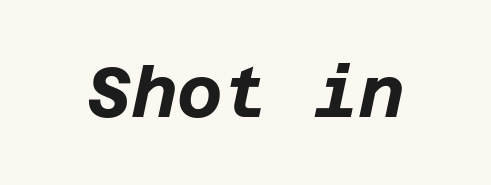
Q: Is the text bold? A: Yes.
Q: Is the text italic (slanted)? A: Yes, it leans right by about 12 degrees.
Q: Is the text underlined? A: No.
Q: Is the spacing between letters normal or unusually wide? A: Normal.
Q: Width (condensed, normal, or wide)? A: Normal.
Q: Stroke contrast? A: Low.
Q: x-height? A: Large.
